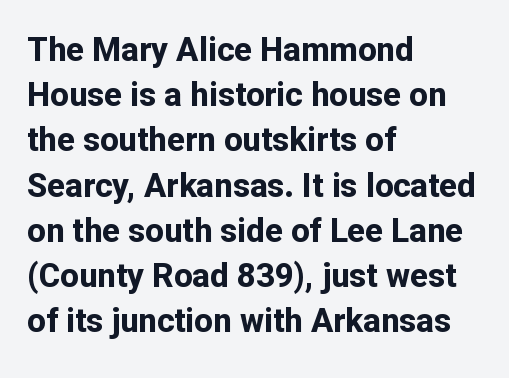
{"serif": "no", "italic": "no", "bold": "yes", "weight": "bold", "width": "normal", "stroke_contrast": "low", "x_height": "medium", "monospaced": "no", "underline": "no", "align": "left", "line_spacing": "normal", "line_spacing_ratio": 1.37, "letter_spacing": "normal", "letter_spacing_em": 0.0, "glyph_px": 33}
